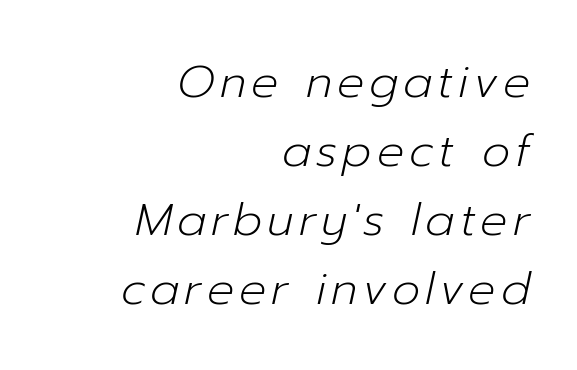
{"italic": "yes", "lean": "right", "slant_degrees": 12, "bold": "no", "weight": "light", "width": "normal", "stroke_contrast": "low", "x_height": "medium", "monospaced": "no", "underline": "no", "align": "right", "line_spacing": "normal", "line_spacing_ratio": 1.53, "glyph_px": 45}
